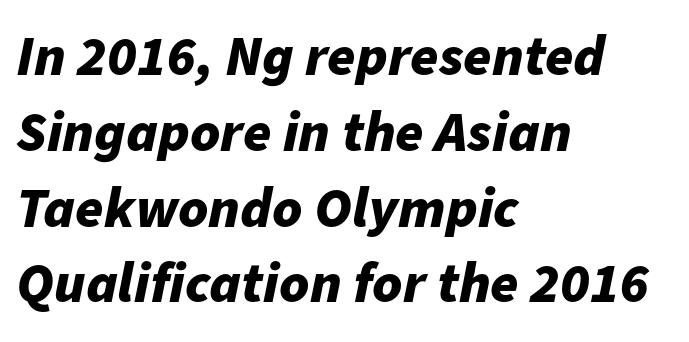
The image shows 57 px bold type, italic (leaning right); set left-aligned, normal line spacing (1.33x), normal letter spacing, not underlined; low stroke contrast and a medium x-height.
